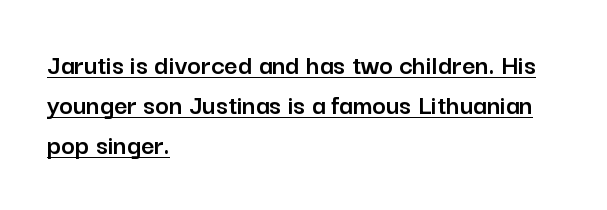
{"serif": "no", "italic": "no", "width": "normal", "stroke_contrast": "low", "x_height": "medium", "monospaced": "no", "underline": "yes", "align": "left", "line_spacing": "normal", "line_spacing_ratio": 1.38, "letter_spacing": "normal", "letter_spacing_em": 0.0, "glyph_px": 29}
